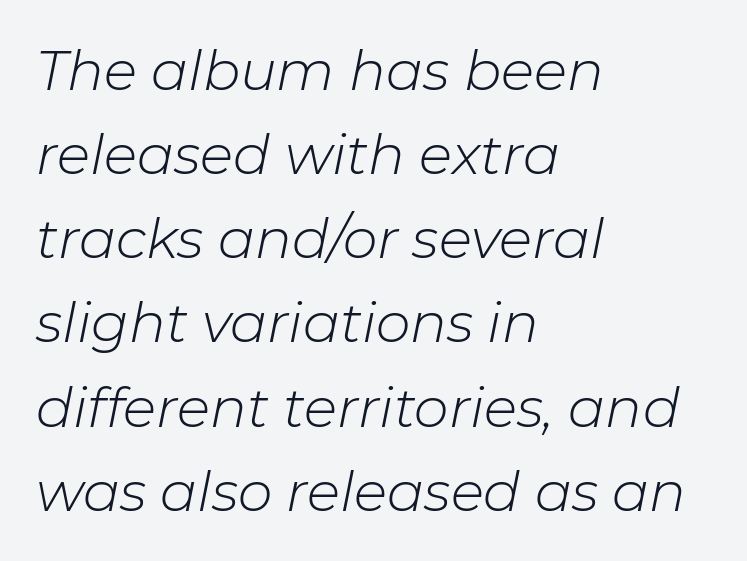
{"italic": "yes", "lean": "right", "slant_degrees": 11, "bold": "no", "weight": "light", "width": "normal", "stroke_contrast": "low", "x_height": "medium", "monospaced": "no", "underline": "no", "align": "left", "line_spacing": "normal", "line_spacing_ratio": 1.53, "letter_spacing": "normal", "letter_spacing_em": 0.0, "glyph_px": 55}
